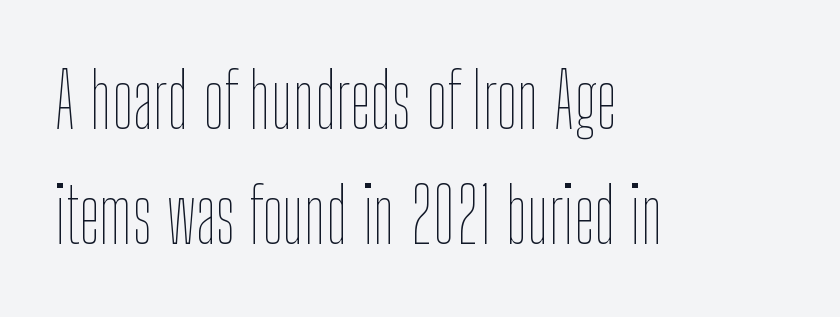
Beneath every word, the page is bare. The lines sit at an ordinary, default distance from one another. This sample is left-justified, so line endings fall wherever the words run out. These glyphs show unthickened strokes, regular width or finer. Each word holds together tightly as a unit, with standard inter-letter gaps.
